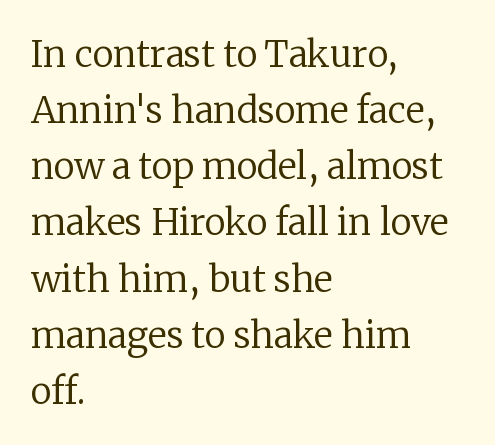
{"serif": "yes", "italic": "no", "bold": "no", "weight": "regular", "width": "normal", "stroke_contrast": "low", "x_height": "medium", "monospaced": "no", "underline": "no", "align": "left", "line_spacing": "normal", "line_spacing_ratio": 1.56, "letter_spacing": "normal", "letter_spacing_em": 0.0, "glyph_px": 36}
